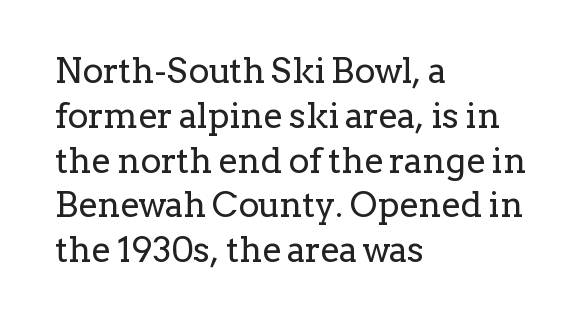
The image shows 35 px regular-weight serif type, upright; set left-aligned, normal line spacing (1.28x), normal letter spacing, not underlined; low stroke contrast and a medium x-height.
